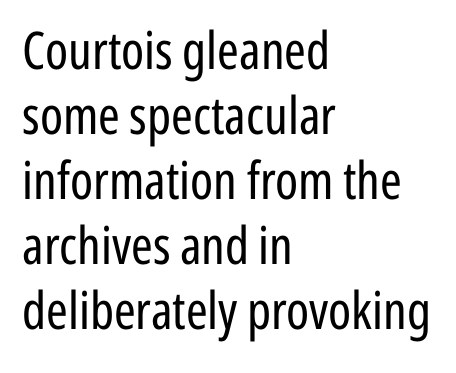
The image shows 52 px regular-weight, condensed sans-serif type, upright; set left-aligned, normal line spacing (1.25x), normal letter spacing, not underlined; low stroke contrast and a medium x-height.
